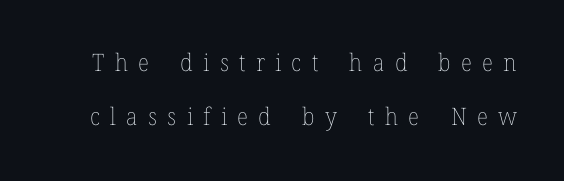
{"italic": "no", "bold": "no", "underline": "no", "line_spacing": "loose", "line_spacing_ratio": 2.26, "letter_spacing": "wide", "letter_spacing_em": 0.43, "glyph_px": 24}
